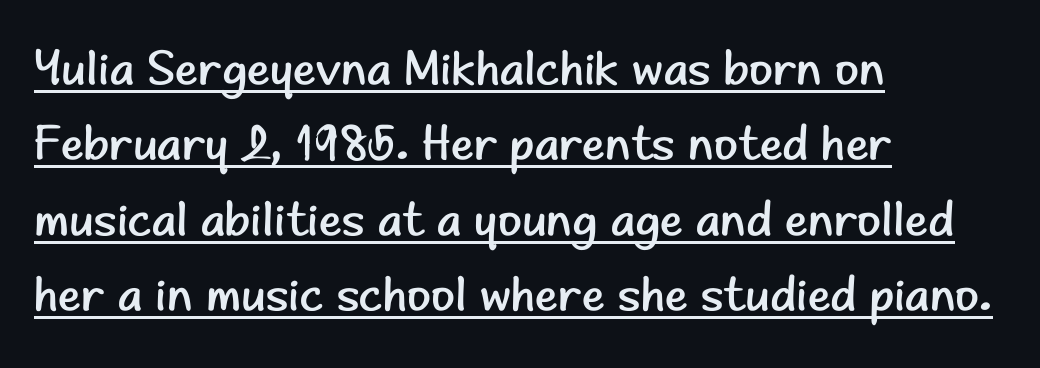
{"serif": "no", "italic": "no", "bold": "no", "weight": "regular", "width": "normal", "stroke_contrast": "low", "x_height": "small", "monospaced": "no", "underline": "yes", "align": "left", "line_spacing": "normal", "line_spacing_ratio": 1.54, "letter_spacing": "normal", "letter_spacing_em": 0.0, "glyph_px": 49}
